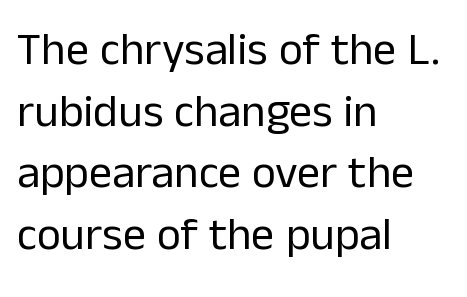
The image shows 46 px regular-weight sans-serif type, upright; set left-aligned, normal line spacing (1.34x), normal letter spacing, not underlined; low stroke contrast and a medium x-height.
